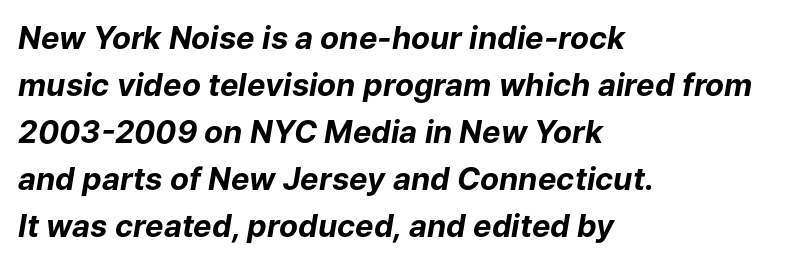
{"italic": "yes", "lean": "right", "slant_degrees": 9, "bold": "yes", "weight": "bold", "width": "normal", "stroke_contrast": "low", "x_height": "medium", "monospaced": "no", "underline": "no", "align": "left", "line_spacing": "normal", "line_spacing_ratio": 1.52, "letter_spacing": "normal", "letter_spacing_em": 0.0, "glyph_px": 31}
